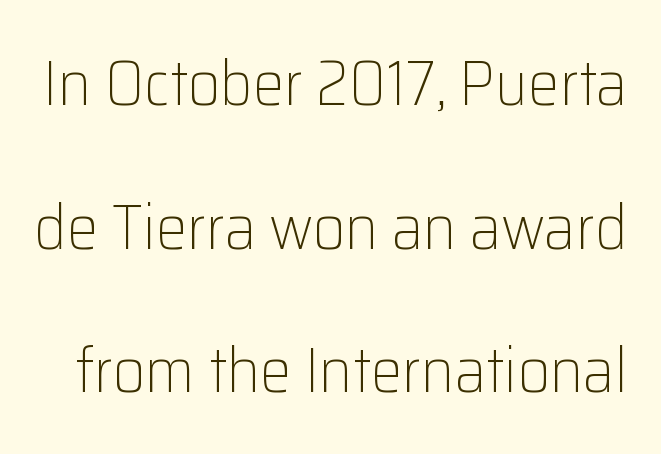
Q: Is the text bold? A: No.
Q: Is the text italic (slanted)? A: No, it is upright.
Q: Is the typeface a serif or a sans-serif typeface? A: Sans-serif.
Q: Is the text underlined? A: No.
Q: Is the spacing between letters normal or unusually wide? A: Normal.
Q: Is the spacing between lines tight, normal or loose? A: Loose.
Q: Width (condensed, normal, or wide)? A: Normal.
Q: Stroke contrast? A: Low.
Q: x-height? A: Medium.
Q: Monospaced? A: No.
